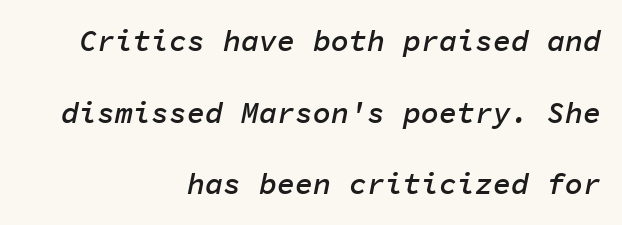
Q: Is the text bold? A: Semi-bold.
Q: Is the text italic (slanted)? A: Yes, it leans right by about 11 degrees.
Q: Is the text underlined? A: No.
Q: How is the paragraph aligned? A: Right-aligned.
Q: Is the spacing between letters normal or unusually wide? A: Normal.
Q: Is the spacing between lines tight, normal or loose? A: Loose.
Q: Width (condensed, normal, or wide)? A: Normal.
Q: Stroke contrast? A: Low.
Q: x-height? A: Medium.
Q: Monospaced? A: Yes.
